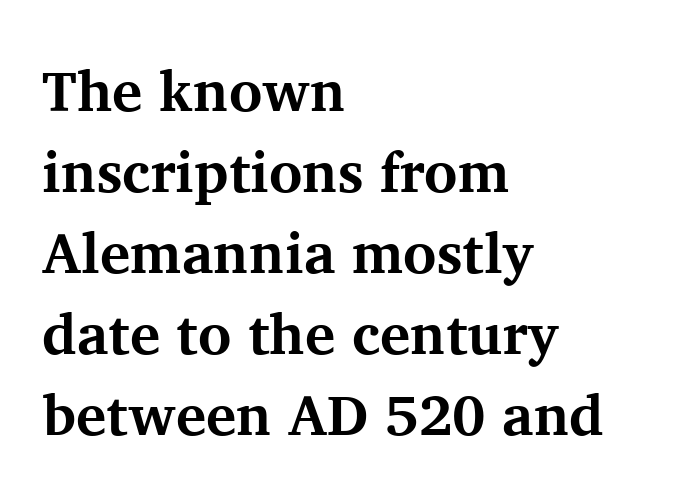
The image shows 57 px bold serif type, upright; set left-aligned, normal line spacing (1.42x), normal letter spacing, not underlined; medium stroke contrast and a medium x-height.
